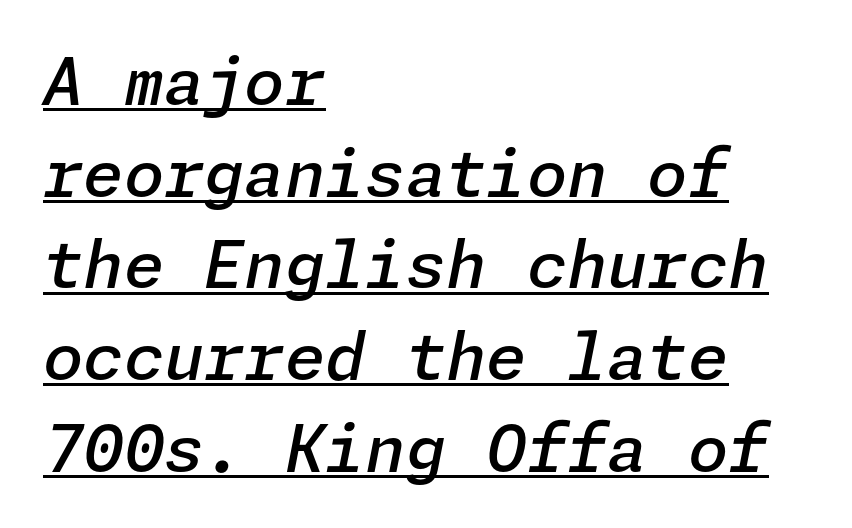
Q: Is the text bold? A: Semi-bold.
Q: Is the text italic (slanted)? A: Yes, it leans right by about 11 degrees.
Q: Is the text underlined? A: Yes.
Q: How is the paragraph aligned? A: Left-aligned.
Q: Is the spacing between letters normal or unusually wide? A: Normal.
Q: Is the spacing between lines tight, normal or loose? A: Normal.
Q: Width (condensed, normal, or wide)? A: Normal.
Q: Stroke contrast? A: Low.
Q: x-height? A: Medium.
